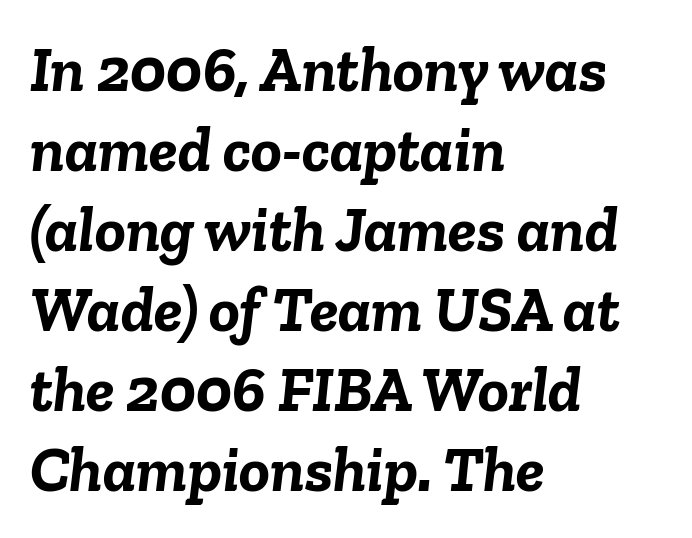
The image shows 64 px semibold type, italic (leaning right); set left-aligned, normal line spacing (1.25x), normal letter spacing, not underlined; low stroke contrast and a medium x-height.
